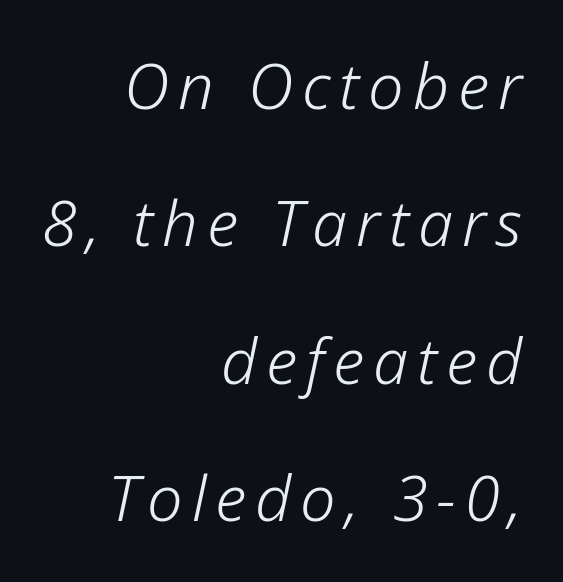
The image shows 63 px light type, italic (leaning right); set right-aligned, loose line spacing (2.18x), not underlined; low stroke contrast and a medium x-height.
